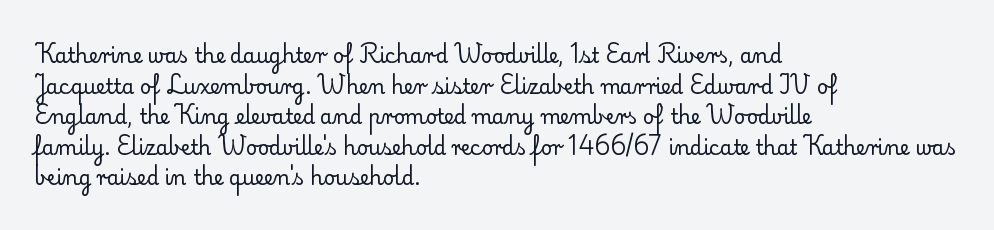
Q: Is the text bold? A: No.
Q: Is the text italic (slanted)? A: No, it is upright.
Q: Is the text underlined? A: No.
Q: How is the paragraph aligned? A: Left-aligned.
Q: Is the spacing between letters normal or unusually wide? A: Normal.
Q: Is the spacing between lines tight, normal or loose? A: Normal.
